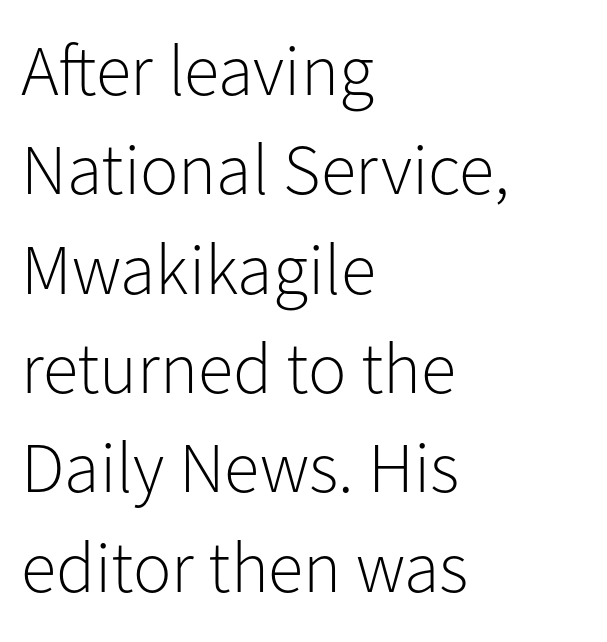
Spacing between characters is what you'd get straight out of the box. Check the space under the baseline: it is left empty. Is there any slant? The stems are plumb. Character widths vary here, with narrow letters taking less room than wide ones. The text block is weighted toward the left margin, trailing off unevenly rightward.
